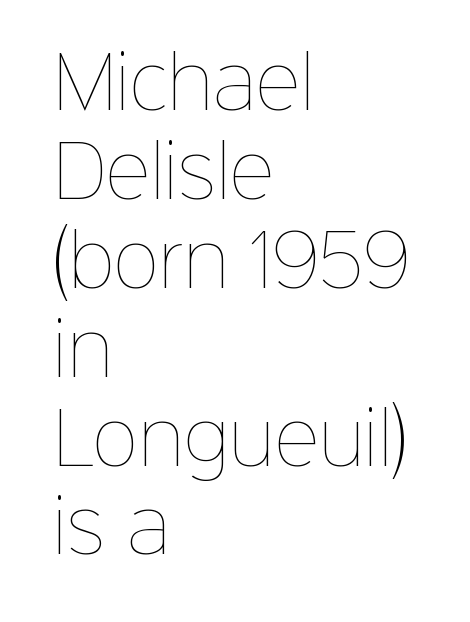
The image shows 70 px thin type, upright; set left-aligned, normal line spacing (1.27x), normal letter spacing, not underlined; low stroke contrast and a medium x-height.
